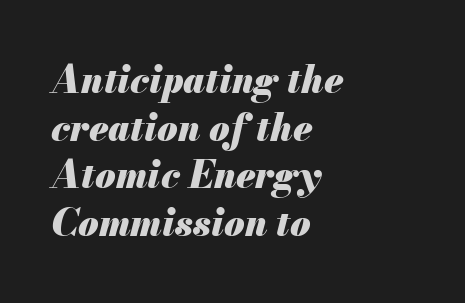
Q: Is the text bold? A: Yes.
Q: Is the text italic (slanted)? A: Yes, it leans right by about 13 degrees.
Q: Is the text underlined? A: No.
Q: How is the paragraph aligned? A: Left-aligned.
Q: Is the spacing between letters normal or unusually wide? A: Normal.
Q: Is the spacing between lines tight, normal or loose? A: Normal.
Q: Width (condensed, normal, or wide)? A: Normal.
Q: Stroke contrast? A: Medium.
Q: x-height? A: Small.
Q: Monospaced? A: No.
